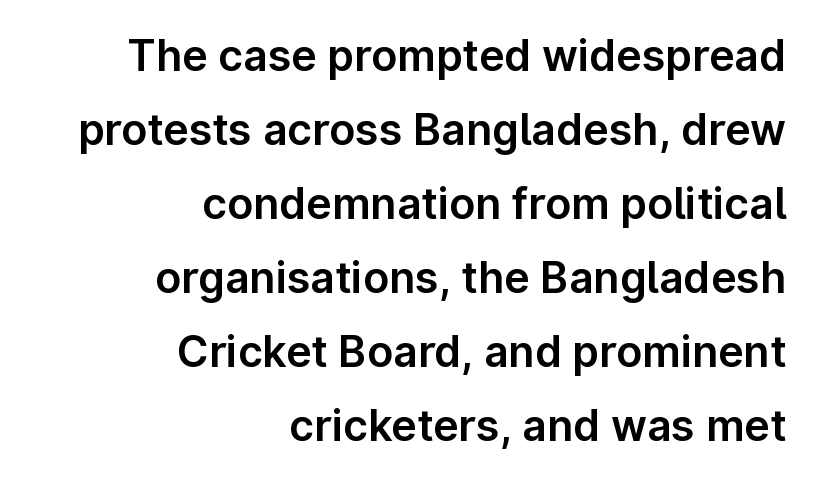
Beneath every word, the page is bare. I'd call this a sans setting — the letters go barefoot. Looks like regular typesetting: each glyph gets only the width it needs. The rendering keeps characters at their native spacing. Reading down the block, your eye finds every line finishing at a fixed right position. Every stem runs plumb, perpendicular to the baseline.
